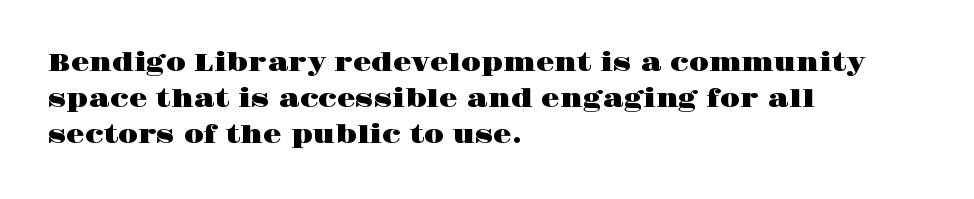
The image shows 24 px text type, upright; set left-aligned, normal line spacing (1.5x), normal letter spacing, not underlined.
